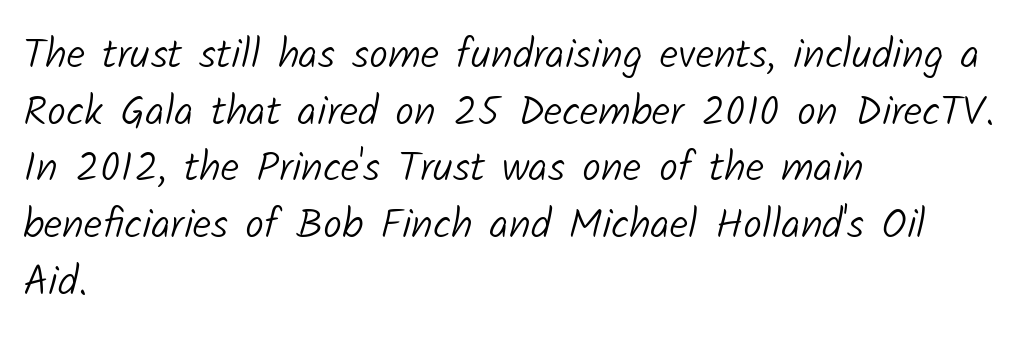
Q: Is the text bold? A: No.
Q: Is the typeface a serif or a sans-serif typeface? A: Sans-serif.
Q: Is the text underlined? A: No.
Q: How is the paragraph aligned? A: Left-aligned.
Q: Is the spacing between letters normal or unusually wide? A: Normal.
Q: Is the spacing between lines tight, normal or loose? A: Normal.
Q: Width (condensed, normal, or wide)? A: Normal.
Q: Stroke contrast? A: Low.
Q: x-height? A: Medium.
Q: Monospaced? A: No.
